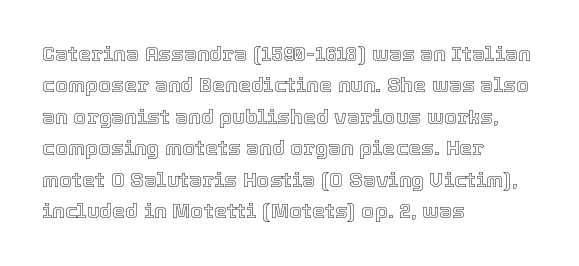
{"italic": "no", "underline": "no", "align": "left", "line_spacing": "normal", "line_spacing_ratio": 1.5, "letter_spacing": "normal", "letter_spacing_em": 0.0, "glyph_px": 21}
